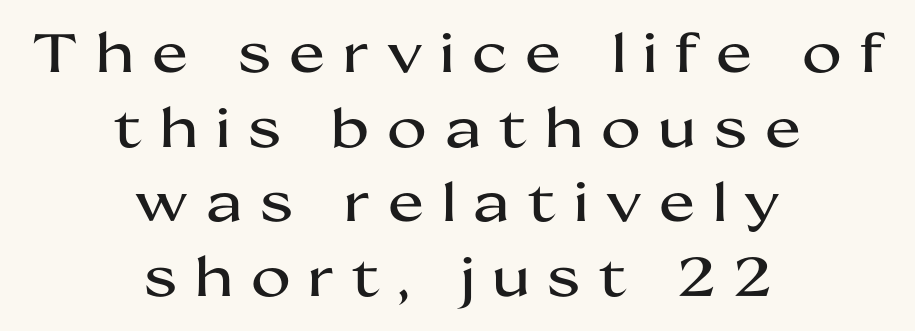
The image shows 54 px wide type, upright; set centered, normal line spacing (1.38x), unusually wide letter spacing (+0.33 em), not underlined; medium stroke contrast and a medium x-height.
